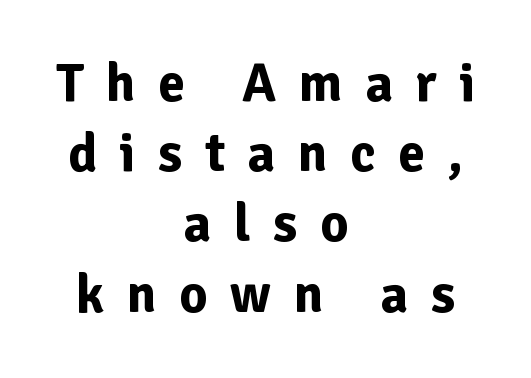
In CSS terms this would be text-align: center. These lines are rendered in a variable-pitch font. This sample uses an upright cut, with every glyph sitting square on the baseline. Substantial extra tracking has been applied to these lines. Examine the stroke ends and you'll find no serifs.
